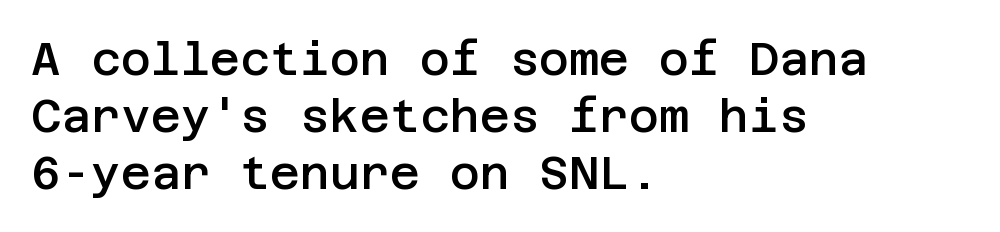
Q: Is the text bold? A: Semi-bold.
Q: Is the text italic (slanted)? A: No, it is upright.
Q: Is the typeface a serif or a sans-serif typeface? A: Sans-serif.
Q: Is the text underlined? A: No.
Q: How is the paragraph aligned? A: Left-aligned.
Q: Is the spacing between letters normal or unusually wide? A: Normal.
Q: Width (condensed, normal, or wide)? A: Normal.
Q: Stroke contrast? A: Low.
Q: x-height? A: Large.
